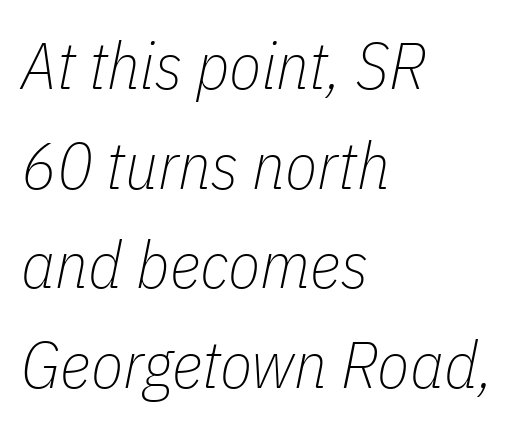
Normally led — the rows are evenly, conventionally spaced. Look at the tracking — it's just the regular setting, nothing added. Horizontal alignment here is leftward, the default for most running prose. Stems and bowls with no extra thickness — not bold. Characters are canted at an angle relative to the baseline's perpendicular.
